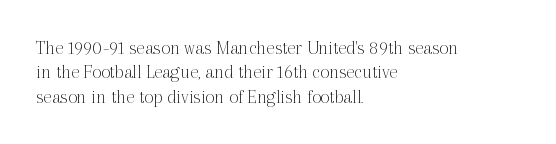
Q: Is the text bold? A: No.
Q: Is the text italic (slanted)? A: No, it is upright.
Q: Is the text underlined? A: No.
Q: How is the paragraph aligned? A: Left-aligned.
Q: Is the spacing between letters normal or unusually wide? A: Normal.
